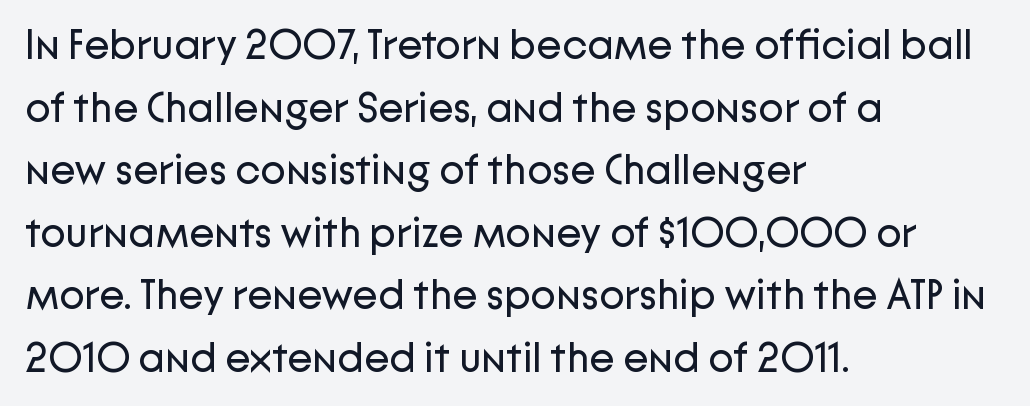
The image shows 42 px regular-weight sans-serif type, upright; set left-aligned, normal line spacing (1.49x), normal letter spacing, not underlined; low stroke contrast and a medium x-height.
